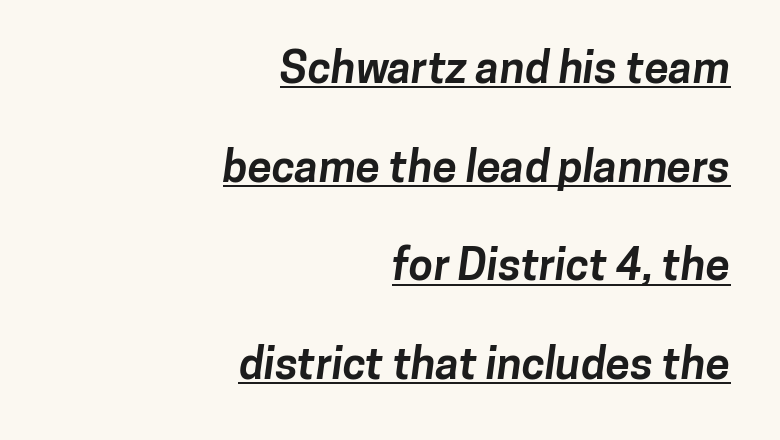
Q: Is the text bold? A: Yes.
Q: Is the typeface a serif or a sans-serif typeface? A: Sans-serif.
Q: Is the text underlined? A: Yes.
Q: How is the paragraph aligned? A: Right-aligned.
Q: Is the spacing between letters normal or unusually wide? A: Normal.
Q: Is the spacing between lines tight, normal or loose? A: Loose.
Q: Width (condensed, normal, or wide)? A: Normal.
Q: Stroke contrast? A: Low.
Q: x-height? A: Medium.
Q: Monospaced? A: No.
